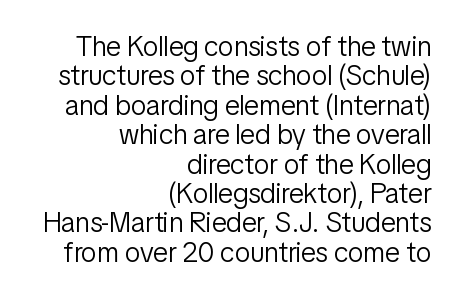
{"serif": "no", "italic": "no", "bold": "no", "weight": "light", "width": "condensed", "stroke_contrast": "low", "x_height": "medium", "monospaced": "no", "underline": "no", "align": "right", "line_spacing": "tight", "line_spacing_ratio": 1.05, "letter_spacing": "normal", "letter_spacing_em": 0.0, "glyph_px": 28}
